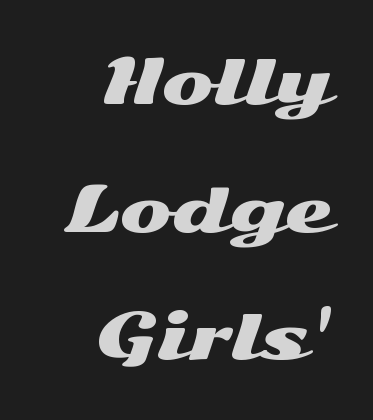
{"serif": "no", "width": "wide", "stroke_contrast": "medium", "x_height": "medium", "monospaced": "no", "underline": "no", "align": "right", "line_spacing": "loose", "line_spacing_ratio": 2.06, "letter_spacing": "normal", "letter_spacing_em": 0.0, "glyph_px": 62}
